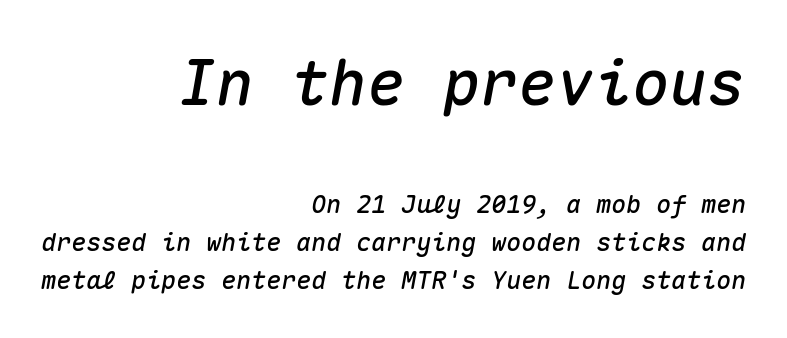
Q: Is the text italic (slanted)? A: Yes, it leans right by about 10 degrees.
Q: Is the text underlined? A: No.
Q: How is the paragraph aligned? A: Right-aligned.
Q: Is the spacing between letters normal or unusually wide? A: Normal.
Q: Is the spacing between lines tight, normal or loose? A: Normal.
Q: Which block of text is set in a larger size, the first (top) or the second (bottom)? A: The first (top) one.
Q: Width (condensed, normal, or wide)? A: Normal.
Q: Stroke contrast? A: Medium.
Q: x-height? A: Medium.
Q: Monospaced? A: Yes.
